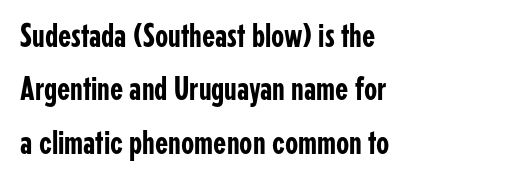
Q: Is the text italic (slanted)? A: No, it is upright.
Q: Is the typeface a serif or a sans-serif typeface? A: Sans-serif.
Q: Is the text underlined? A: No.
Q: How is the paragraph aligned? A: Left-aligned.
Q: Is the spacing between letters normal or unusually wide? A: Normal.
Q: Is the spacing between lines tight, normal or loose? A: Normal.
Q: Width (condensed, normal, or wide)? A: Condensed.
Q: Stroke contrast? A: Low.
Q: x-height? A: Medium.
Q: Monospaced? A: No.
